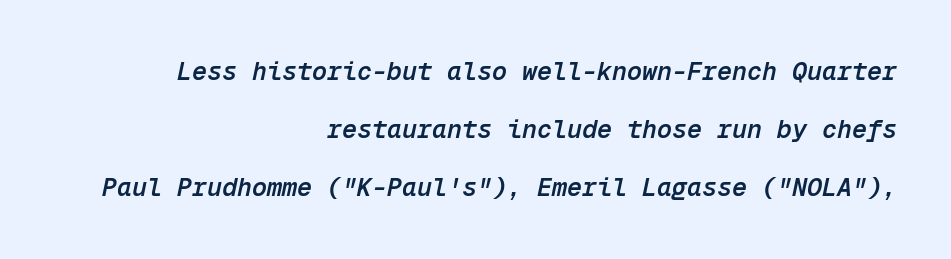
The image shows 25 px text type, italic (leaning right); set right-aligned, loose line spacing (2.33x), normal letter spacing, not underlined.
